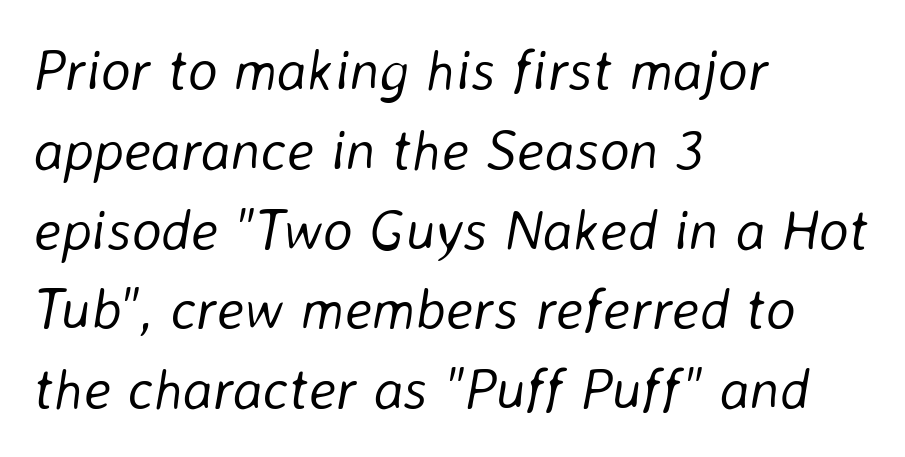
The image shows 57 px light type, italic (leaning right); set left-aligned, normal line spacing (1.4x), normal letter spacing, not underlined; low stroke contrast and a medium x-height.
